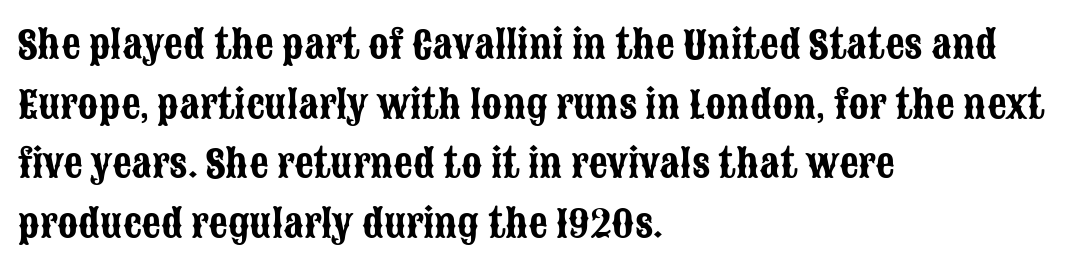
{"serif": "no", "italic": "no", "width": "condensed", "stroke_contrast": "low", "x_height": "large", "monospaced": "no", "underline": "no", "align": "left", "line_spacing": "normal", "line_spacing_ratio": 1.57, "letter_spacing": "normal", "letter_spacing_em": 0.0, "glyph_px": 38}
